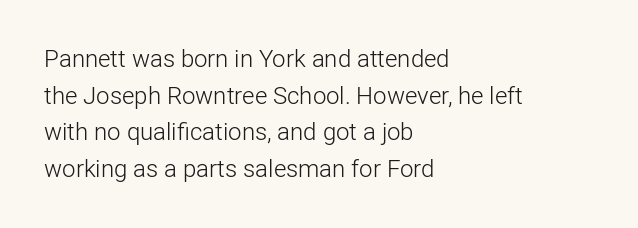
Standard letterfit; no display-style spreading of the glyphs. No chunkiness to these letters — they're not bold. This is roman type, the default non-slanted kind. Does the copy run flush right? No — it runs flush left.
